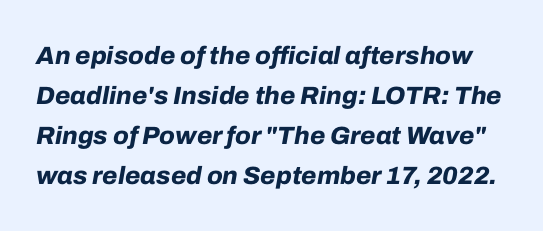
{"italic": "yes", "lean": "right", "slant_degrees": 10, "bold": "yes", "underline": "no", "line_spacing": "normal", "line_spacing_ratio": 1.6, "letter_spacing": "normal", "letter_spacing_em": 0.0, "glyph_px": 25}
